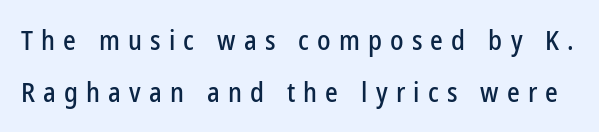
Airy leading. These lines have a slow, spaced-out rhythm from letter to letter. Quick note: underline off. Rendered with straight, roman letterforms.
